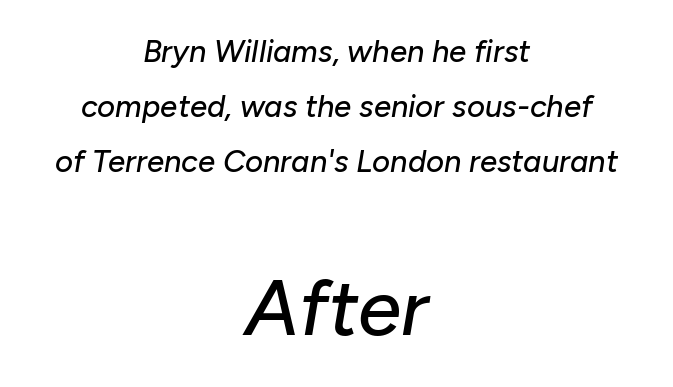
Each line is balanced around a shared central axis. Think of a printed novel: that variable character pitch is what you see here. This rendering features lettering with no underline. Would a proofreader flag this as italicized? Yes. These lines keep a tight, regular rhythm from letter to letter. Here the second block reads like a headline and the first like body copy.
